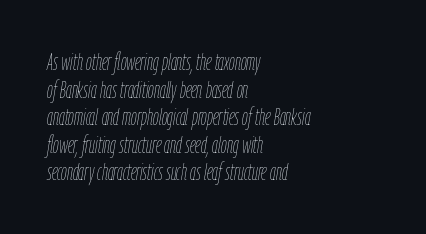
The image shows 23 px text type, italic (leaning right); set left-aligned, line spacing 1.2x, normal letter spacing, not underlined.
